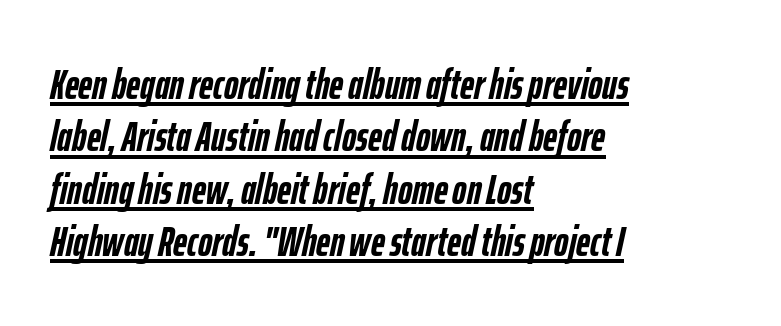
The string is rendered with underlining switched on. These lines stack with their left ends in a neat column. The passage shown leans; its letterforms are oblique. Look at the stroke-to-counter ratio: heavy, a bold. Here the designer chose a conventional face with non-uniform glyph widths.
